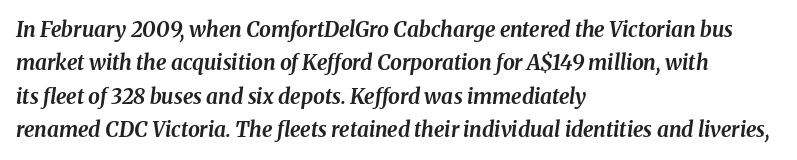
Q: Is the text bold? A: Yes.
Q: Is the text italic (slanted)? A: Yes, it leans right by about 8 degrees.
Q: Is the text underlined? A: No.
Q: How is the paragraph aligned? A: Left-aligned.
Q: Is the spacing between letters normal or unusually wide? A: Normal.
Q: Is the spacing between lines tight, normal or loose? A: Normal.
